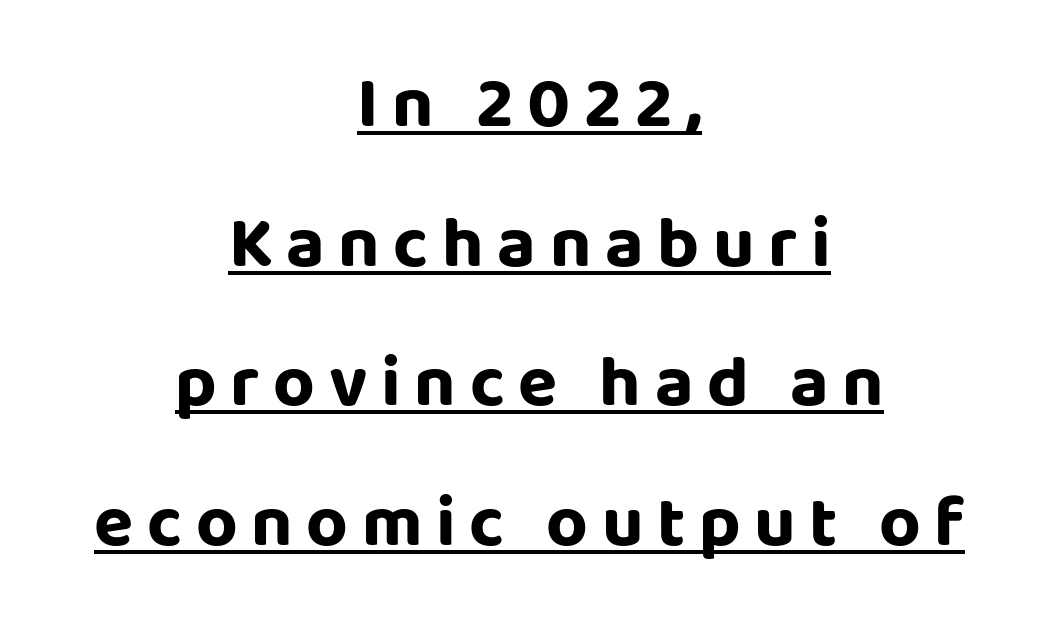
Q: Is the text bold? A: Yes.
Q: Is the text italic (slanted)? A: No, it is upright.
Q: Is the typeface a serif or a sans-serif typeface? A: Sans-serif.
Q: Is the text underlined? A: Yes.
Q: How is the paragraph aligned? A: Centered.
Q: Is the spacing between lines tight, normal or loose? A: Loose.
Q: Width (condensed, normal, or wide)? A: Normal.
Q: Stroke contrast? A: Low.
Q: x-height? A: Large.
Q: Monospaced? A: No.
